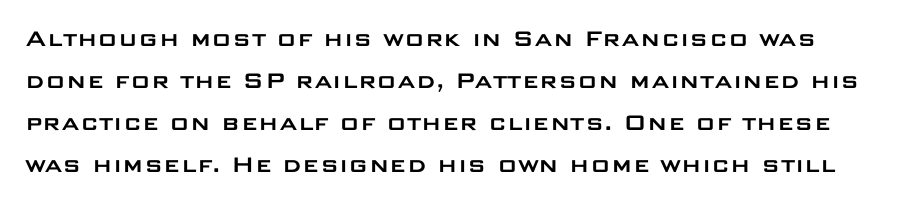
The image shows 27 px text type, upright; set normal line spacing (1.56x), normal letter spacing, not underlined.
